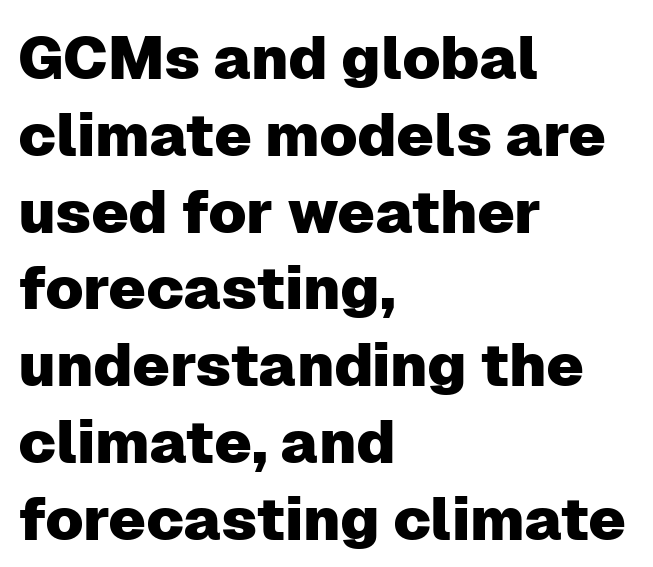
{"serif": "no", "italic": "no", "width": "normal", "stroke_contrast": "low", "x_height": "medium", "monospaced": "no", "underline": "no", "align": "left", "line_spacing": "normal", "line_spacing_ratio": 1.28, "letter_spacing": "normal", "letter_spacing_em": 0.0, "glyph_px": 60}
